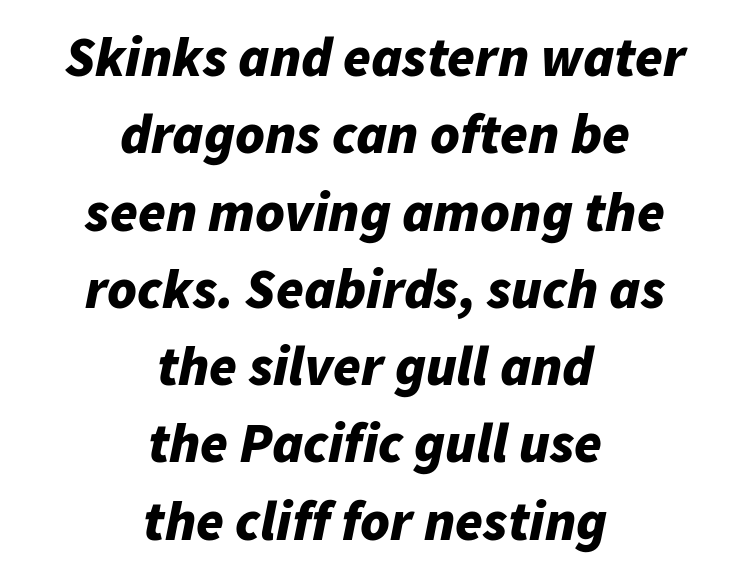
The words here are not underlined. Stroke thickness is high; the sample reads as a true bold. These lines are rendered in a variable-pitch font. This sample keeps an unexceptional amount of space between lines. The type is set solid horizontally, with unmodified tracking.
